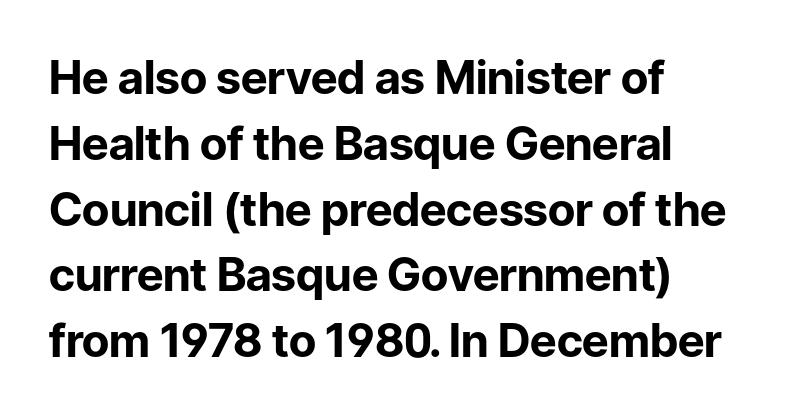
{"serif": "no", "italic": "no", "bold": "yes", "weight": "bold", "width": "normal", "stroke_contrast": "low", "x_height": "medium", "monospaced": "no", "underline": "no", "align": "left", "line_spacing": "normal", "line_spacing_ratio": 1.43, "letter_spacing": "normal", "letter_spacing_em": 0.0, "glyph_px": 46}
